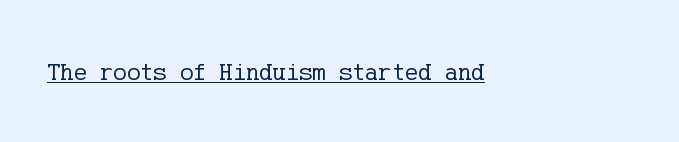
{"italic": "no", "bold": "no", "underline": "yes", "align": "left", "letter_spacing": "normal", "letter_spacing_em": 0.0, "glyph_px": 25}
